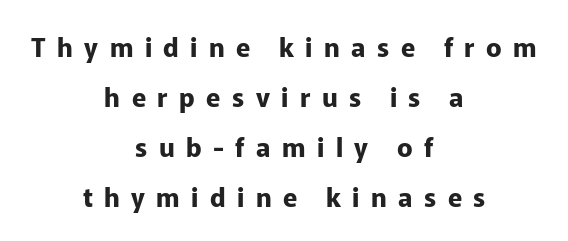
The image shows 26 px bold type, upright; set centered, loose line spacing (1.92x), unusually wide letter spacing (+0.44 em), not underlined.
